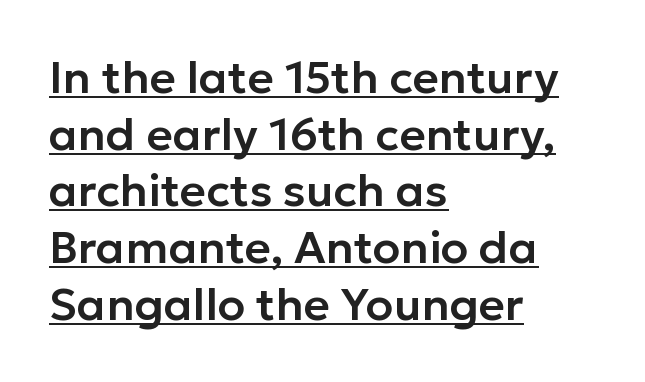
Q: Is the text italic (slanted)? A: No, it is upright.
Q: Is the typeface a serif or a sans-serif typeface? A: Sans-serif.
Q: Is the text underlined? A: Yes.
Q: How is the paragraph aligned? A: Left-aligned.
Q: Is the spacing between letters normal or unusually wide? A: Normal.
Q: Is the spacing between lines tight, normal or loose? A: Normal.
Q: Width (condensed, normal, or wide)? A: Normal.
Q: Stroke contrast? A: Low.
Q: x-height? A: Medium.
Q: Monospaced? A: No.
